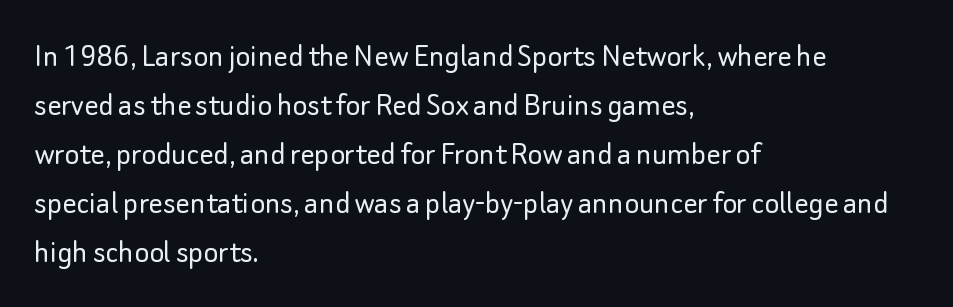
Nobody drew a line under any word here. Nothing sits at the stroke ends, so this counts as sans-serif. You could not count columns in this text — the font is proportionally spaced. Every row of glyphs begins at an identical x-position on the left.
